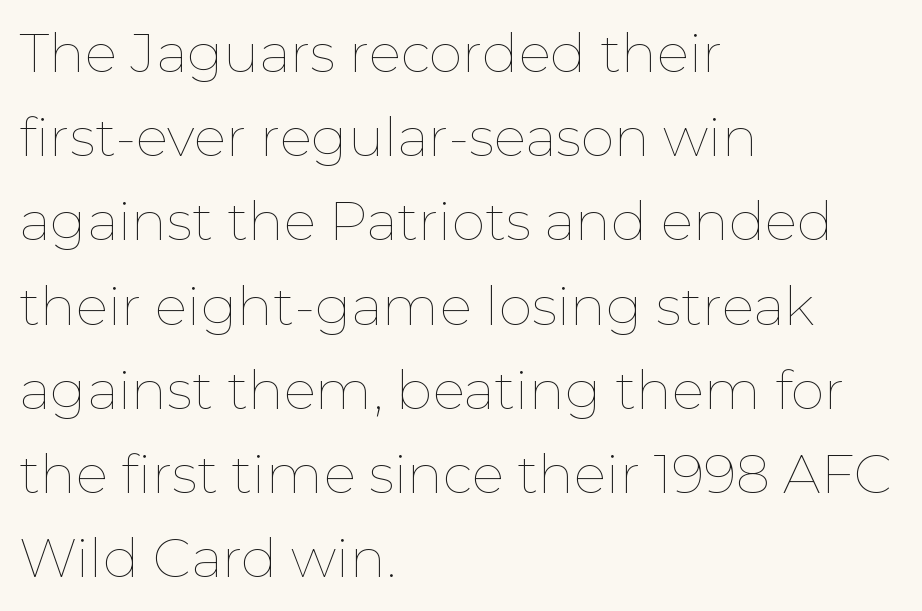
The letters advance in unequal steps, a hallmark of proportional type. Italic? Not at all — the glyphs are vertical. No chunkiness to these letters — they're not bold. These lines sit exactly where default settings would place them. Beneath every word, the page is bare.
